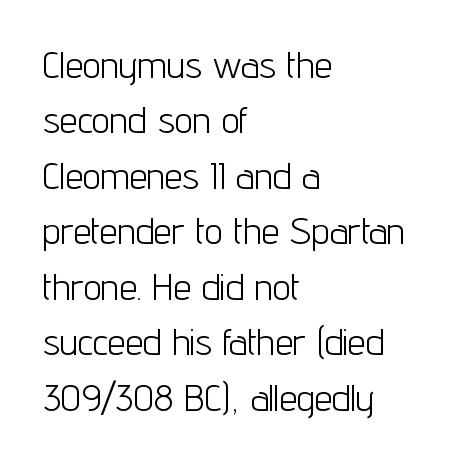
Q: Is the text bold? A: No.
Q: Is the text italic (slanted)? A: No, it is upright.
Q: Is the typeface a serif or a sans-serif typeface? A: Sans-serif.
Q: Is the text underlined? A: No.
Q: How is the paragraph aligned? A: Left-aligned.
Q: Is the spacing between letters normal or unusually wide? A: Normal.
Q: Is the spacing between lines tight, normal or loose? A: Normal.
Q: Width (condensed, normal, or wide)? A: Condensed.
Q: Stroke contrast? A: Low.
Q: x-height? A: Medium.
Q: Monospaced? A: No.
